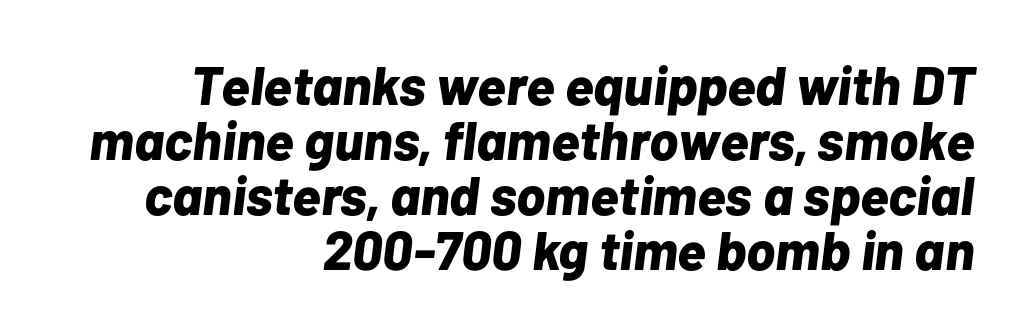
{"italic": "yes", "lean": "right", "slant_degrees": 7, "bold": "yes", "weight": "bold", "width": "normal", "stroke_contrast": "low", "x_height": "medium", "monospaced": "no", "underline": "no", "align": "right", "line_spacing": "tight", "line_spacing_ratio": 1.02, "letter_spacing": "normal", "letter_spacing_em": 0.0, "glyph_px": 54}
